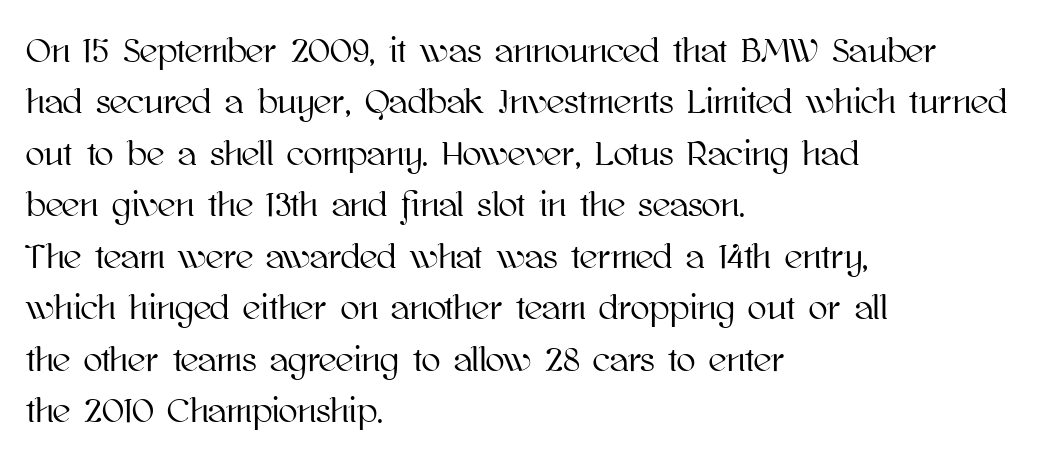
Q: Is the text italic (slanted)? A: No, it is upright.
Q: Is the text underlined? A: No.
Q: How is the paragraph aligned? A: Left-aligned.
Q: Is the spacing between letters normal or unusually wide? A: Normal.
Q: Is the spacing between lines tight, normal or loose? A: Normal.
Q: Width (condensed, normal, or wide)? A: Normal.
Q: Stroke contrast? A: High.
Q: x-height? A: Medium.
Q: Monospaced? A: No.
